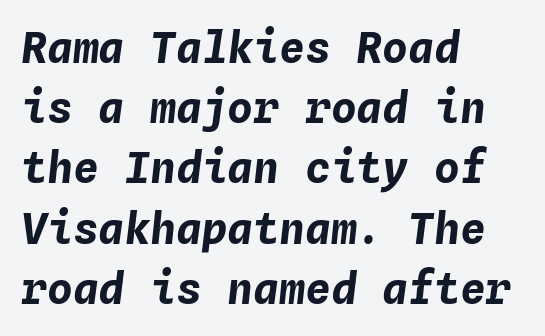
The image shows 43 px bold type, italic (leaning right), monospaced; set left-aligned, normal line spacing (1.4x), normal letter spacing, not underlined; low stroke contrast and a medium x-height.
